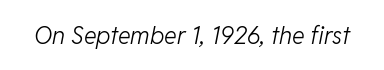
Q: Is the text bold? A: No.
Q: Is the text italic (slanted)? A: Yes, it leans right by about 11 degrees.
Q: Is the text underlined? A: No.
Q: Is the spacing between letters normal or unusually wide? A: Normal.
